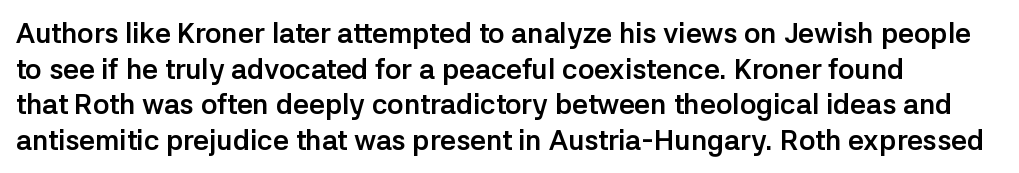
The image shows 28 px semibold sans-serif type, upright; set normal line spacing (1.27x), normal letter spacing, not underlined; low stroke contrast and a medium x-height.
